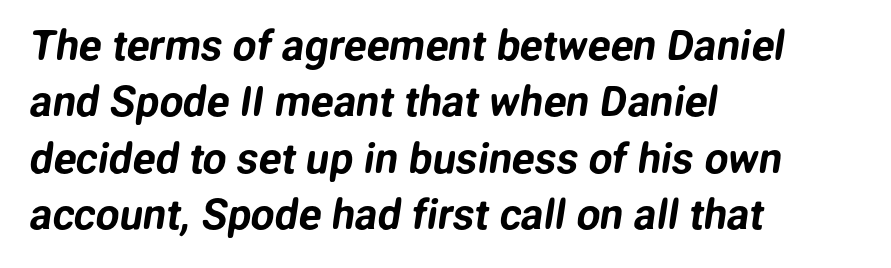
Looks like regular typesetting: each glyph gets only the width it needs. The lines in this sample share a left origin and differ only in where they stop. The rendering shows plain stroke endings on the letterforms — a sans-serif design. Between one letter and the next there's only the usual sliver of space. Words float on clear page, feet unadorned. Each new line begins a customary step beneath the previous one.
